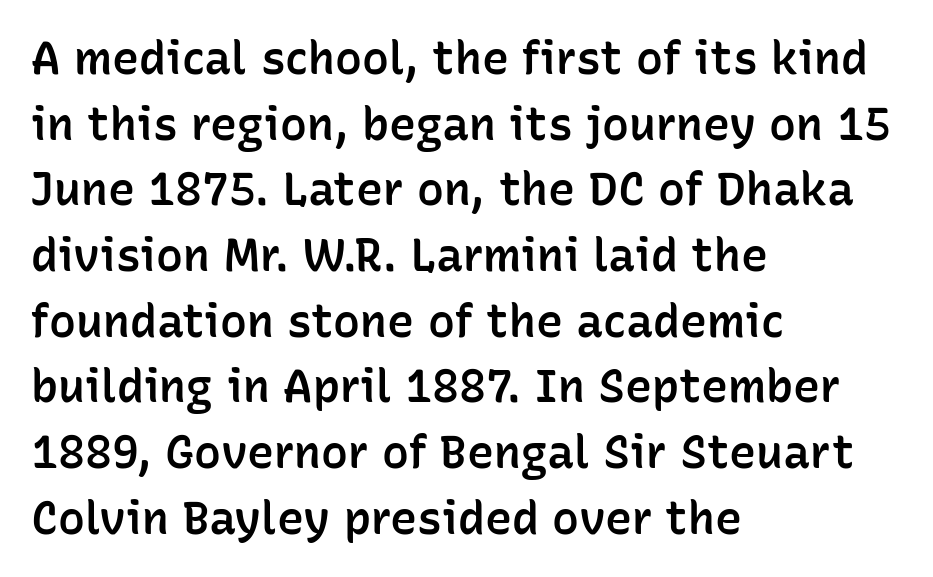
If you drew a line through each stem, it would be perfectly vertical. Between one letter and the next there's only the usual sliver of space. No feet cap the strokes, marking this as sans-serif type. Each letter keeps its own natural width here, so spacing adapts to shape. Weight: semibold (demi). In terms of leading, this rendering sits right in the middle.
